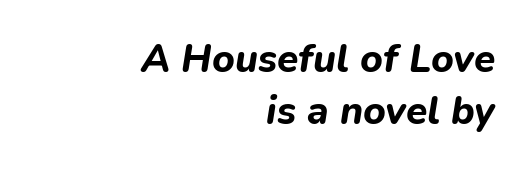
Here the designer chose a conventional face with non-uniform glyph widths. The glyphs have the mass of a bold cut. Tall strokes in this sample are angled rather than plumb. Underlining? Definitely not there. Leading: standard. You could call the tracking neutral — neither tight nor loose.
